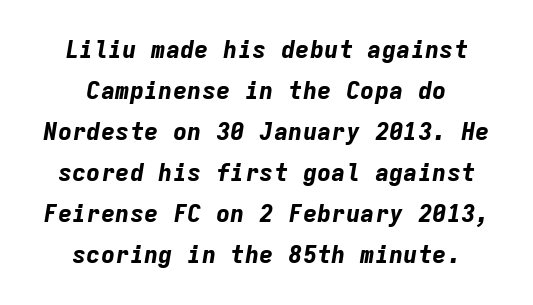
The image shows 24 px bold type, italic (leaning right); set centered, line spacing 1.71x, normal letter spacing, not underlined.
